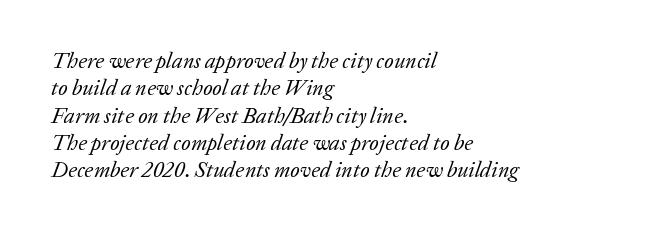
{"italic": "yes", "lean": "right", "slant_degrees": 20, "bold": "no", "underline": "no", "align": "left", "line_spacing_ratio": 1.24, "letter_spacing": "normal", "letter_spacing_em": 0.0, "glyph_px": 22}
